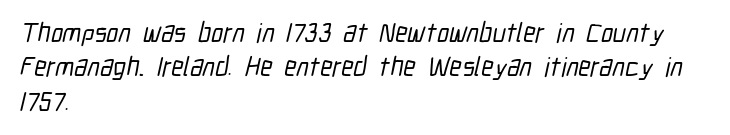
{"underline": "no", "align": "left", "line_spacing": "normal", "line_spacing_ratio": 1.27, "letter_spacing": "normal", "letter_spacing_em": 0.0, "glyph_px": 27}
